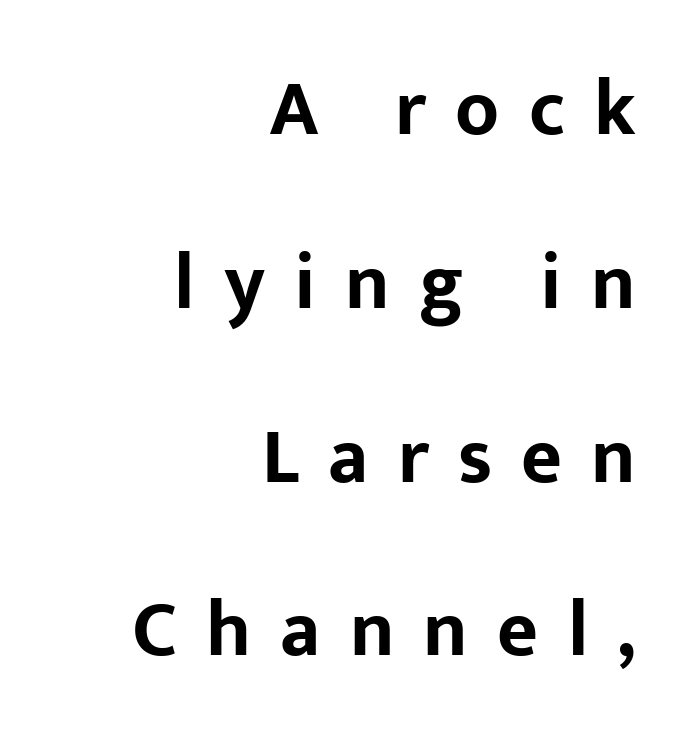
Q: Is the text bold? A: Yes.
Q: Is the text italic (slanted)? A: No, it is upright.
Q: Is the typeface a serif or a sans-serif typeface? A: Sans-serif.
Q: Is the text underlined? A: No.
Q: How is the paragraph aligned? A: Right-aligned.
Q: Is the spacing between letters normal or unusually wide? A: Unusually wide.
Q: Is the spacing between lines tight, normal or loose? A: Loose.
Q: Width (condensed, normal, or wide)? A: Normal.
Q: Stroke contrast? A: Low.
Q: x-height? A: Medium.
Q: Monospaced? A: No.
